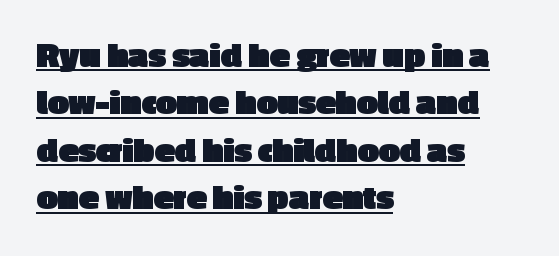
Q: Is the text bold? A: Yes.
Q: Is the text italic (slanted)? A: No, it is upright.
Q: Is the typeface a serif or a sans-serif typeface? A: Sans-serif.
Q: Is the text underlined? A: Yes.
Q: How is the paragraph aligned? A: Left-aligned.
Q: Is the spacing between letters normal or unusually wide? A: Normal.
Q: Is the spacing between lines tight, normal or loose? A: Normal.
Q: Width (condensed, normal, or wide)? A: Normal.
Q: x-height? A: Medium.
Q: Monospaced? A: No.
